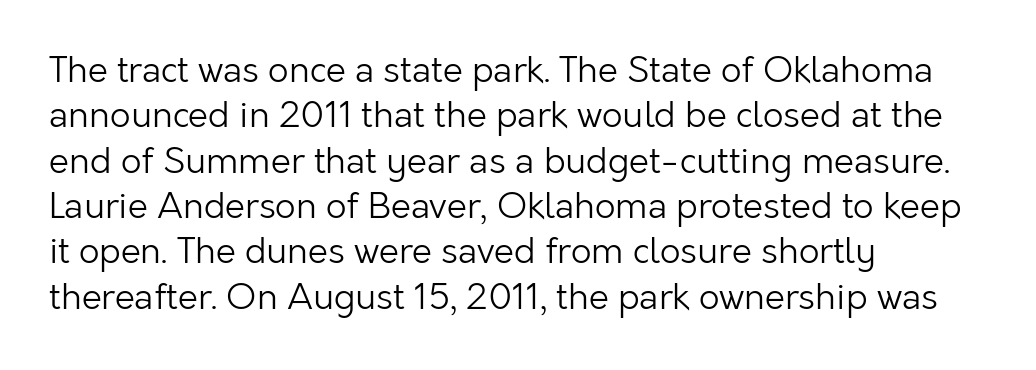
The image shows 36 px light sans-serif type, upright; set left-aligned, normal line spacing (1.26x), normal letter spacing, not underlined; low stroke contrast and a medium x-height.
